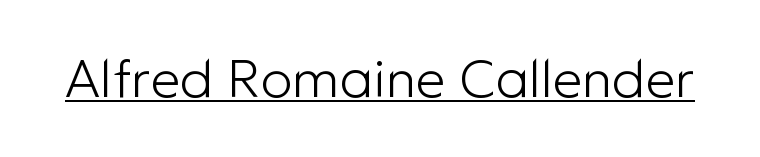
{"serif": "no", "italic": "no", "bold": "no", "weight": "light", "width": "normal", "stroke_contrast": "low", "x_height": "medium", "monospaced": "no", "underline": "yes", "letter_spacing": "normal", "letter_spacing_em": 0.0, "glyph_px": 53}
